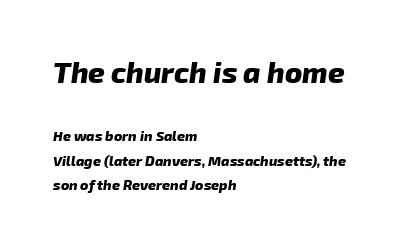
The image shows 29 px heavy sans-serif type; set left-aligned, line spacing 1.73x, normal letter spacing, not underlined; the first (top) block is 2.07x larger; low stroke contrast and a medium x-height.
